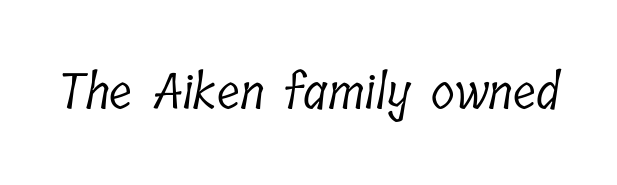
{"serif": "yes", "bold": "no", "weight": "light", "width": "condensed", "stroke_contrast": "low", "x_height": "medium", "monospaced": "no", "underline": "no", "letter_spacing": "normal", "letter_spacing_em": 0.0, "glyph_px": 49}
